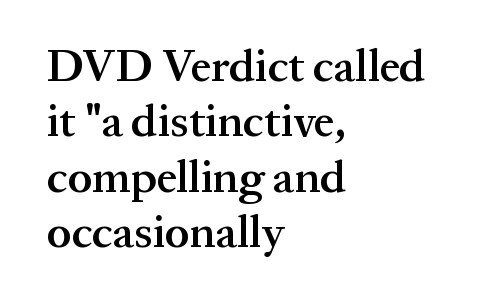
{"serif": "yes", "italic": "no", "bold": "semi", "weight": "semibold", "width": "normal", "stroke_contrast": "medium", "x_height": "medium", "monospaced": "no", "underline": "no", "align": "left", "line_spacing_ratio": 1.23, "letter_spacing": "normal", "letter_spacing_em": 0.0, "glyph_px": 45}
